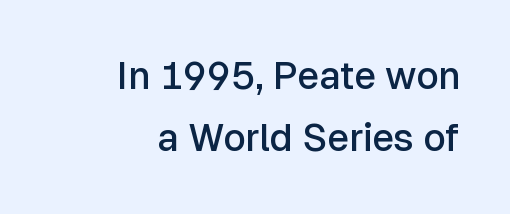
These lines stack with their right ends in a neat column. A roman cut, with each character standing at attention. The rendering shows plain stroke endings on the letterforms — a sans-serif design. Think of a printed novel: that variable character pitch is what you see here. How heavy is the stroke? Medium-heavy — a semibold, shy of bold. Plain, unruled lines of type.
